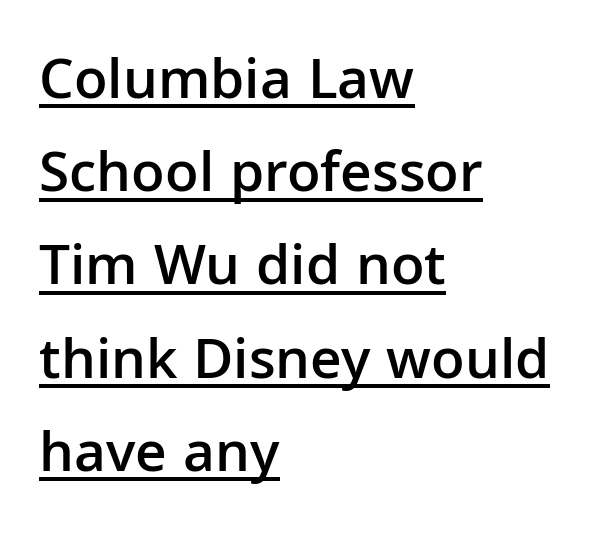
The image shows 59 px semibold sans-serif type, upright; set left-aligned, normal line spacing (1.58x), normal letter spacing, underlined; low stroke contrast and a medium x-height.
